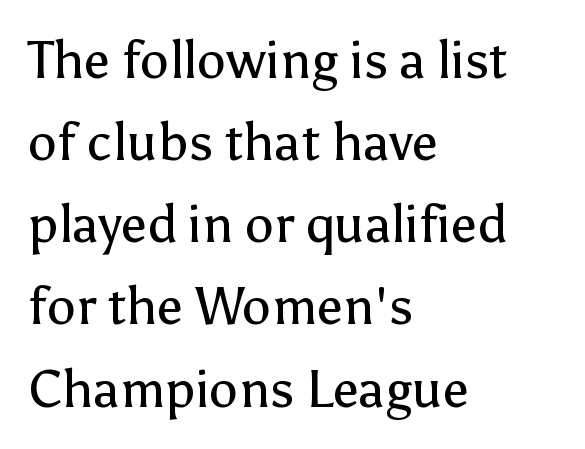
Q: Is the text bold? A: No.
Q: Is the text italic (slanted)? A: No, it is upright.
Q: Is the typeface a serif or a sans-serif typeface? A: Sans-serif.
Q: Is the text underlined? A: No.
Q: How is the paragraph aligned? A: Left-aligned.
Q: Is the spacing between letters normal or unusually wide? A: Normal.
Q: Is the spacing between lines tight, normal or loose? A: Normal.
Q: Width (condensed, normal, or wide)? A: Normal.
Q: Stroke contrast? A: Low.
Q: x-height? A: Medium.
Q: Monospaced? A: No.
